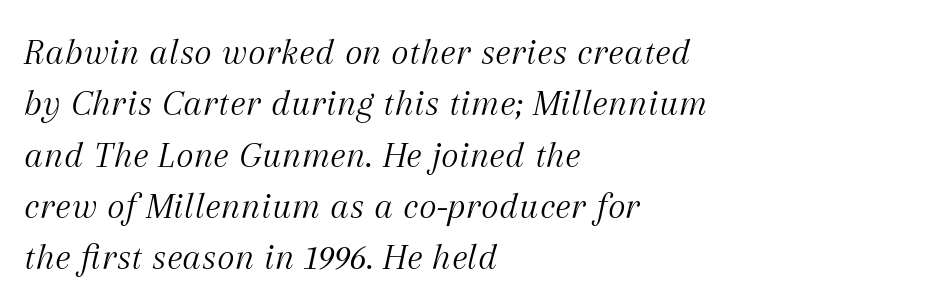
The typesetter chose a ragged-right arrangement here. The passage shown is not bold in any degree. Descenders are the only things crossing below the line. The face used here has a pronounced slope to its letters.
